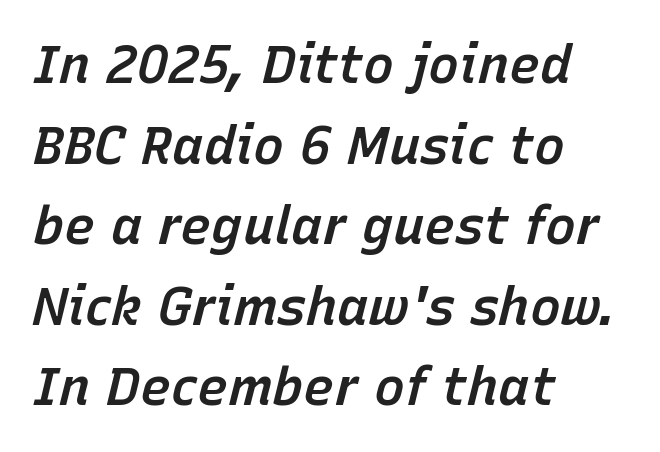
The paragraph has a hard left edge and a soft right edge. The letterforms sit shoulder to shoulder at normal distance. The rendering uses natural spacing where letterforms have individual widths. In terms of posture, this sample is oblique. Notice the strokes are somewhat thickened but not fully heavy: this is a semibold.
